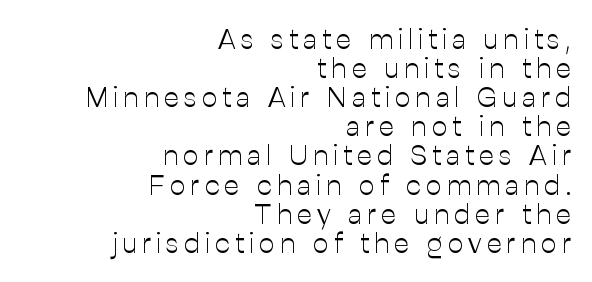
The image shows 28 px light sans-serif type, upright; set right-aligned, tight line spacing (1.04x), not underlined; low stroke contrast and a medium x-height.
